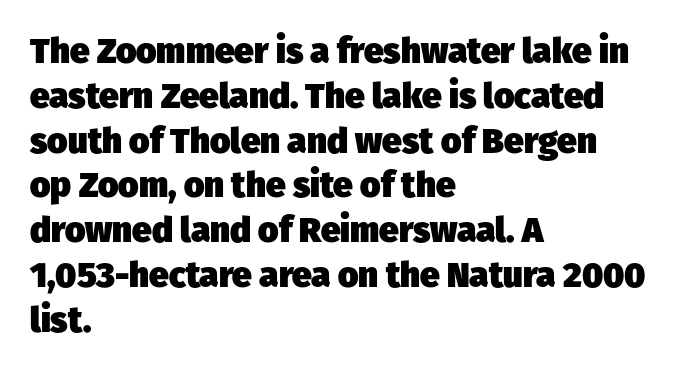
The image shows 35 px heavy sans-serif type; set left-aligned, normal line spacing (1.28x), normal letter spacing, not underlined; low stroke contrast and a medium x-height.
